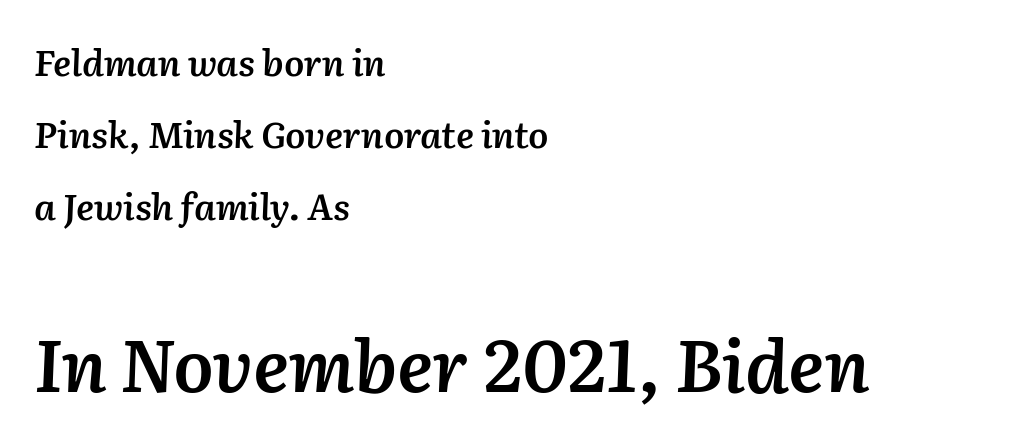
{"italic": "yes", "lean": "right", "slant_degrees": 2, "bold": "semi", "weight": "semibold", "width": "normal", "stroke_contrast": "medium", "x_height": "medium", "monospaced": "no", "underline": "no", "align": "left", "line_spacing": "loose", "line_spacing_ratio": 2.0, "letter_spacing": "normal", "letter_spacing_em": 0.0, "larger_block": "second", "size_ratio": 2.0, "glyph_px": 72}
